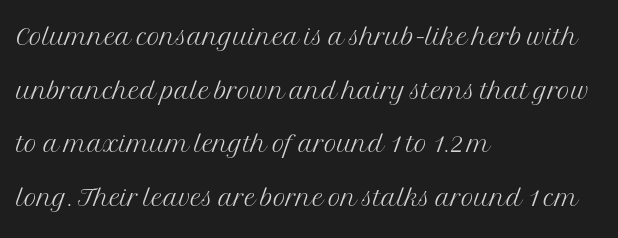
The image shows 35 px light serif type; set left-aligned, normal line spacing (1.53x), normal letter spacing, not underlined; medium stroke contrast and a medium x-height.
